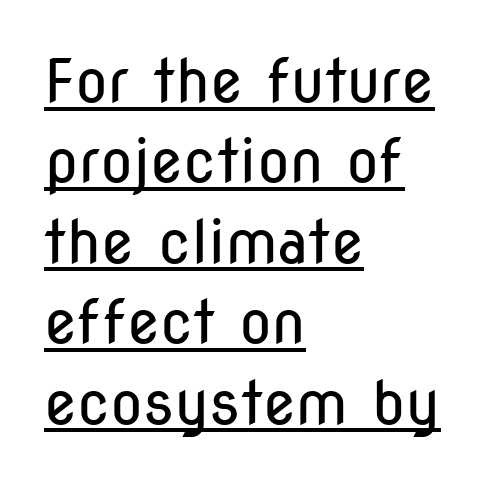
Q: Is the text bold? A: No.
Q: Is the text italic (slanted)? A: No, it is upright.
Q: Is the typeface a serif or a sans-serif typeface? A: Sans-serif.
Q: Is the text underlined? A: Yes.
Q: How is the paragraph aligned? A: Left-aligned.
Q: Is the spacing between letters normal or unusually wide? A: Normal.
Q: Is the spacing between lines tight, normal or loose? A: Normal.
Q: Width (condensed, normal, or wide)? A: Condensed.
Q: Stroke contrast? A: Low.
Q: x-height? A: Medium.
Q: Monospaced? A: No.
